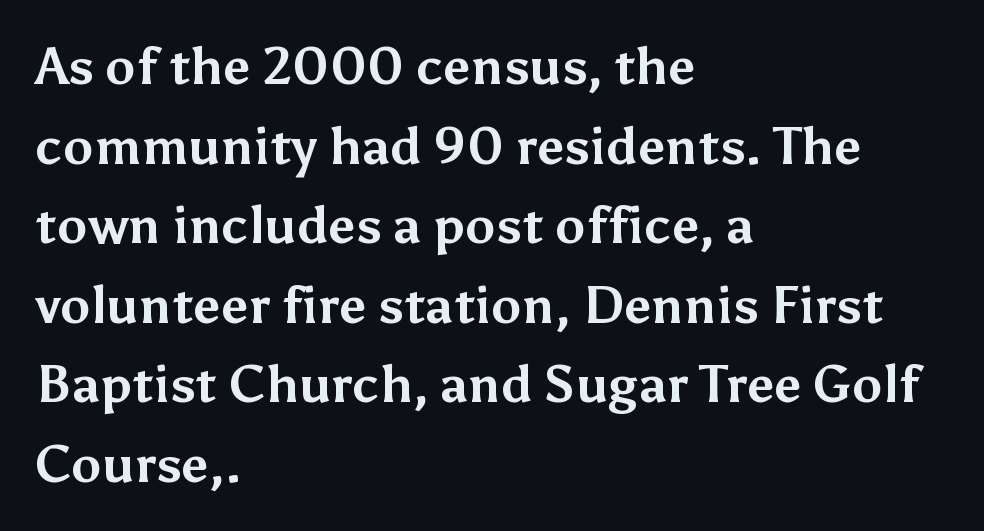
The image shows 51 px bold sans-serif type, upright; set left-aligned, normal line spacing (1.56x), normal letter spacing, not underlined; medium stroke contrast and a medium x-height.
